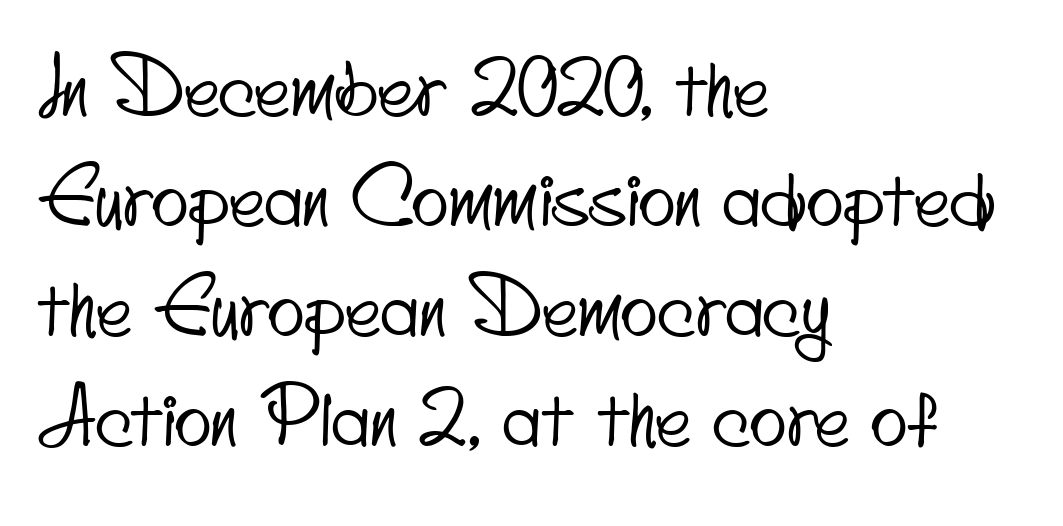
{"serif": "no", "width": "condensed", "stroke_contrast": "low", "x_height": "small", "monospaced": "no", "underline": "no", "align": "left", "line_spacing": "normal", "line_spacing_ratio": 1.43, "letter_spacing": "normal", "letter_spacing_em": 0.0, "glyph_px": 77}
